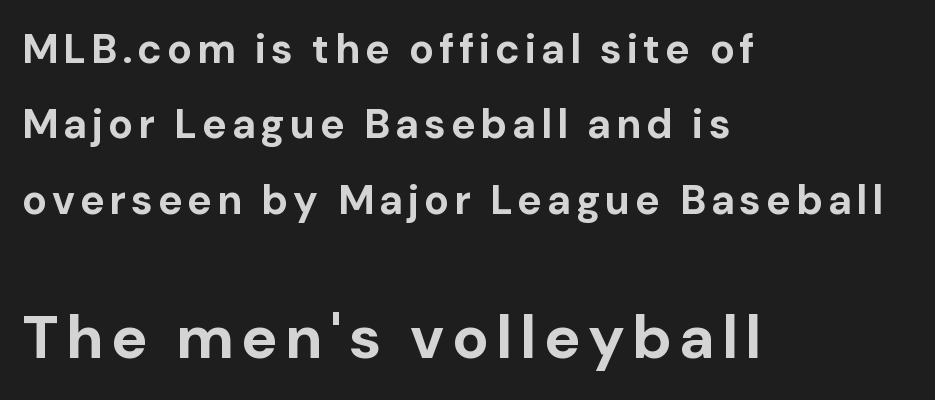
Q: Is the text bold? A: Yes.
Q: Is the text italic (slanted)? A: No, it is upright.
Q: Is the typeface a serif or a sans-serif typeface? A: Sans-serif.
Q: Is the text underlined? A: No.
Q: How is the paragraph aligned? A: Left-aligned.
Q: Which block of text is set in a larger size, the first (top) or the second (bottom)? A: The second (bottom) one.
Q: Width (condensed, normal, or wide)? A: Normal.
Q: Stroke contrast? A: Low.
Q: x-height? A: Medium.
Q: Monospaced? A: No.
